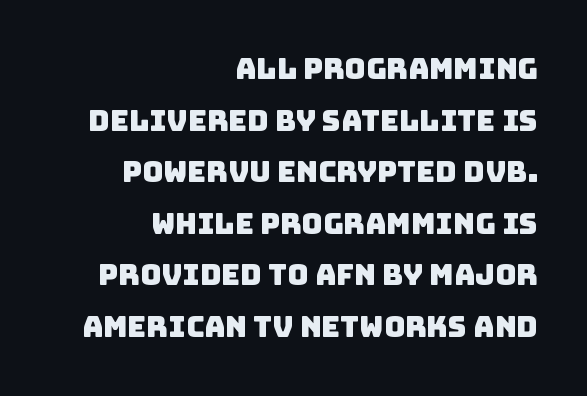
The image shows 29 px sans-serif type; set right-aligned, line spacing 1.78x, normal letter spacing, not underlined; low stroke contrast and a large x-height.
